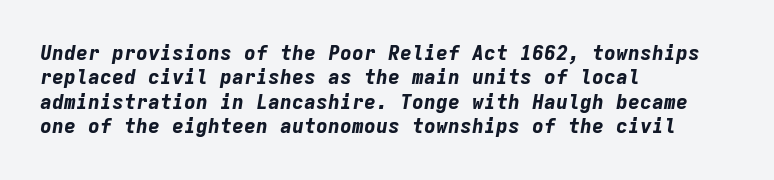
Q: Is the text bold? A: Yes.
Q: Is the text italic (slanted)? A: Yes, it leans right by about 9 degrees.
Q: Is the text underlined? A: No.
Q: How is the paragraph aligned? A: Left-aligned.
Q: Is the spacing between letters normal or unusually wide? A: Normal.
